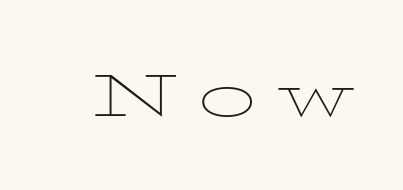
{"serif": "yes", "italic": "no", "bold": "no", "weight": "thin", "width": "wide", "stroke_contrast": "low", "x_height": "medium", "monospaced": "no", "underline": "no", "letter_spacing": "wide", "letter_spacing_em": 0.33, "glyph_px": 59}
